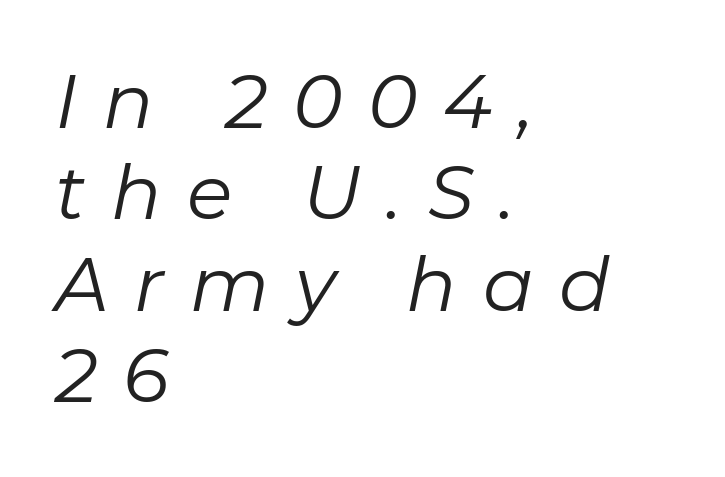
{"italic": "yes", "lean": "right", "slant_degrees": 11, "bold": "no", "weight": "regular", "width": "normal", "stroke_contrast": "low", "x_height": "medium", "monospaced": "no", "underline": "no", "align": "left", "line_spacing_ratio": 1.22, "letter_spacing": "wide", "letter_spacing_em": 0.34, "glyph_px": 75}
